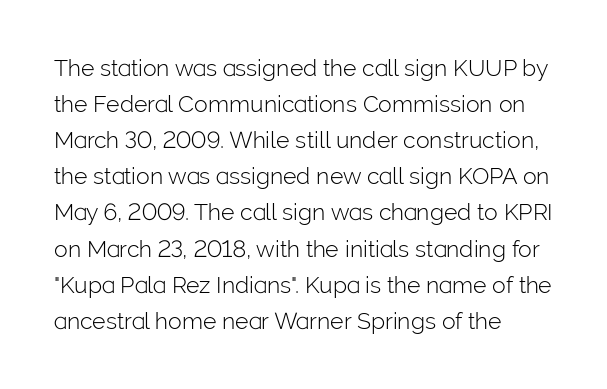
Nothing unusual about the tracking: characters are spaced as the font intends. The typesetter chose a ragged-right arrangement here. Vertical strokes here are truly vertical. In terms of leading, this rendering sits right in the middle.
